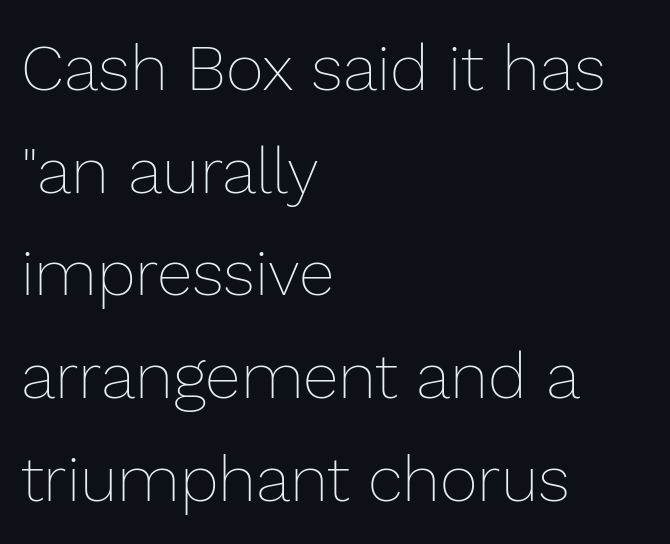
Q: Is the text bold? A: No.
Q: Is the text italic (slanted)? A: No, it is upright.
Q: Is the text underlined? A: No.
Q: How is the paragraph aligned? A: Left-aligned.
Q: Is the spacing between letters normal or unusually wide? A: Normal.
Q: Is the spacing between lines tight, normal or loose? A: Normal.
Q: Width (condensed, normal, or wide)? A: Normal.
Q: Stroke contrast? A: Low.
Q: x-height? A: Medium.
Q: Monospaced? A: No.
